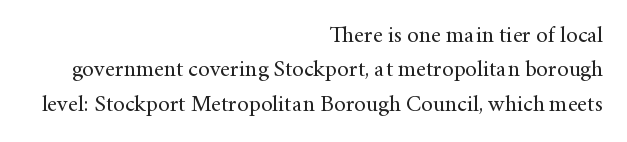
The image shows 23 px text type, upright; set right-aligned, normal line spacing (1.49x), normal letter spacing, not underlined.
